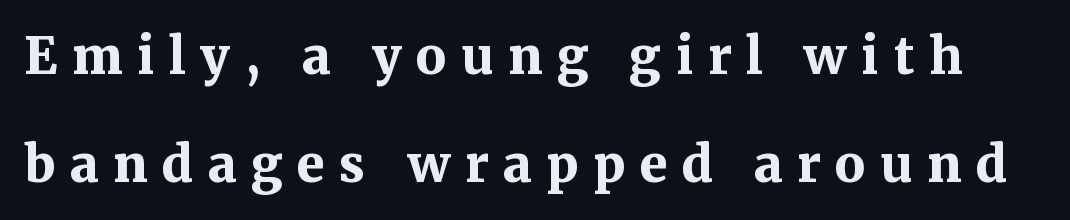
The image shows 50 px bold serif type, upright; set loose line spacing (2.16x), unusually wide letter spacing (+0.29 em), not underlined; medium stroke contrast and a medium x-height.
